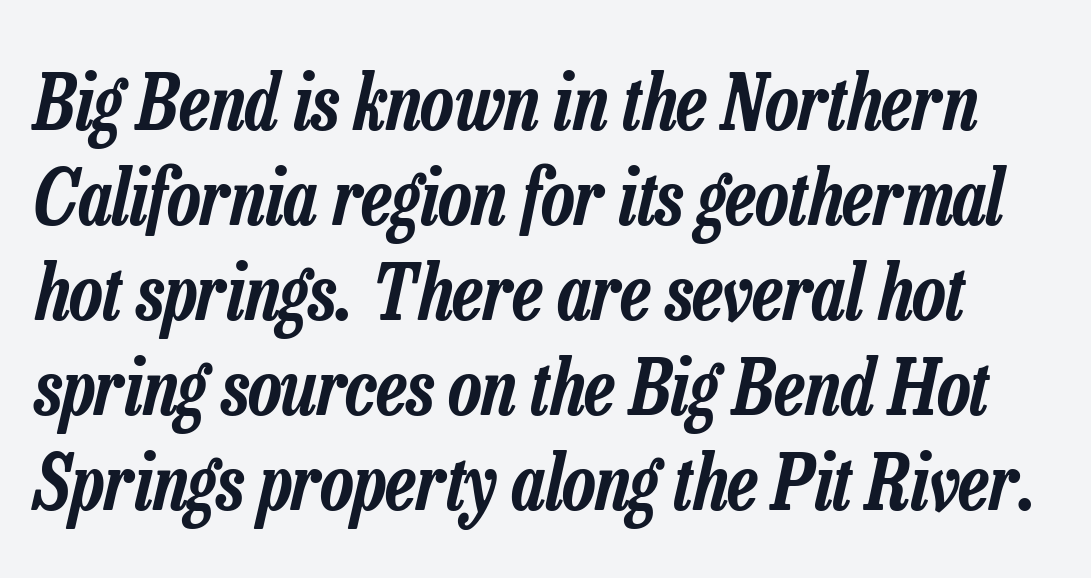
The image shows 76 px condensed type, italic (leaning right); set normal line spacing (1.25x), normal letter spacing, not underlined; low stroke contrast and a medium x-height.
